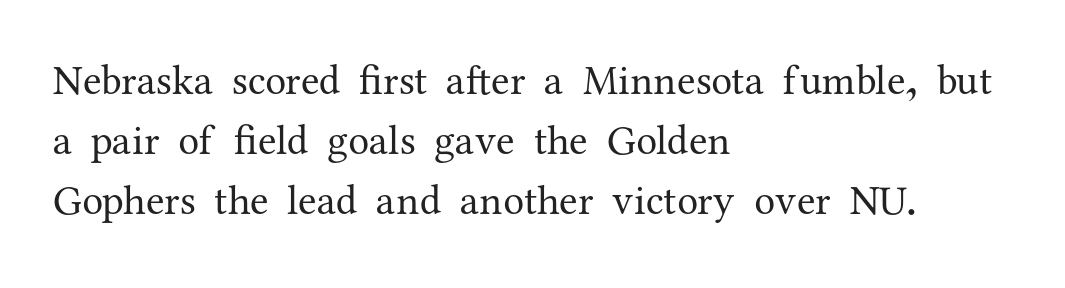
The image shows 42 px regular-weight serif type, upright; set left-aligned, normal line spacing (1.43x), normal letter spacing, not underlined; medium stroke contrast and a medium x-height.
